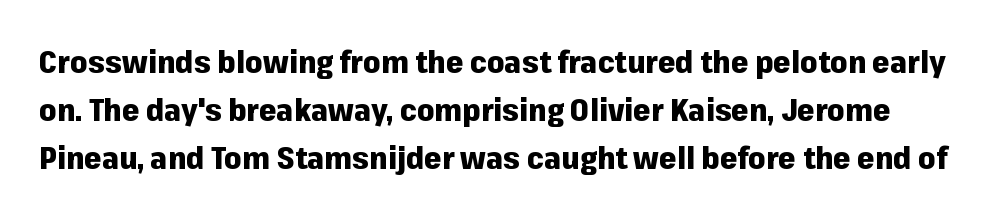
{"serif": "no", "italic": "no", "bold": "yes", "weight": "heavy", "width": "normal", "stroke_contrast": "low", "x_height": "medium", "monospaced": "no", "underline": "no", "line_spacing": "normal", "line_spacing_ratio": 1.55, "letter_spacing": "normal", "letter_spacing_em": 0.0, "glyph_px": 31}
